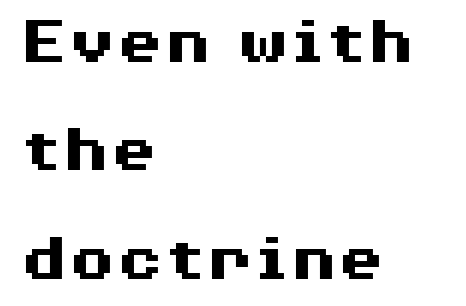
Look at the tracking — it's just the regular setting, nothing added. Type style note: lacks serifs. Character widths vary here, with narrow letters taking less room than wide ones. The font is running at its bold setting. Check the space under the baseline: it is left empty. The lettering stays uniformly vertical, giving the passage a roman look.
